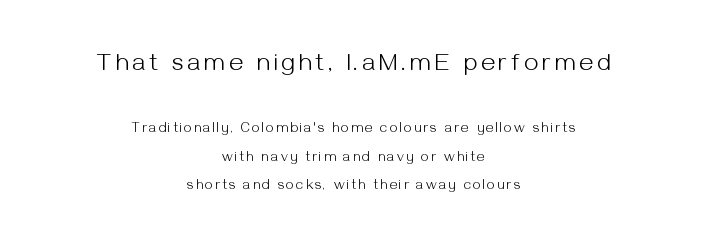
The image shows 25 px text type, upright; set centered, loose line spacing (2.02x), not underlined; the first (top) block is 1.79x larger.
